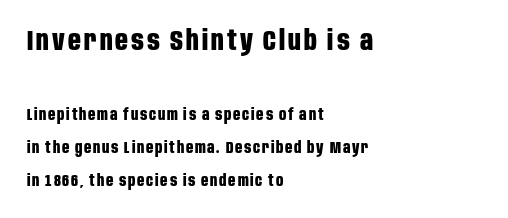
Character size in the leading block exceeds that of the trailing block. Successive baselines arrive slowly, with a big drop between each. Varying glyph widths throughout — classic text-font behaviour. A clean baseline with only descenders dipping below it. Serif or sans? Sans — the stroke terminals are bare. One-word summary of the alignment: left.
